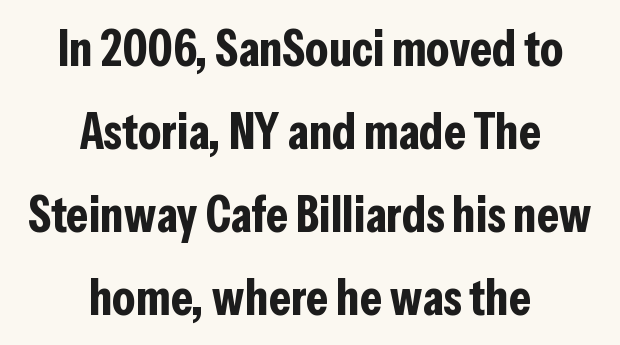
The image shows 51 px bold, condensed sans-serif type, upright; set centered, normal line spacing (1.63x), normal letter spacing, not underlined; low stroke contrast and a medium x-height.
